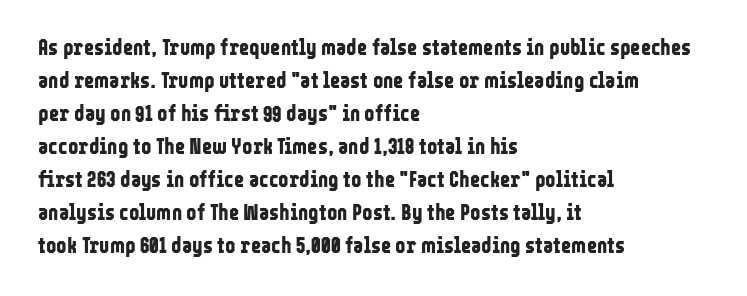
Q: Is the text bold? A: Yes.
Q: Is the text italic (slanted)? A: No, it is upright.
Q: Is the text underlined? A: No.
Q: How is the paragraph aligned? A: Left-aligned.
Q: Is the spacing between letters normal or unusually wide? A: Normal.
Q: Is the spacing between lines tight, normal or loose? A: Normal.
